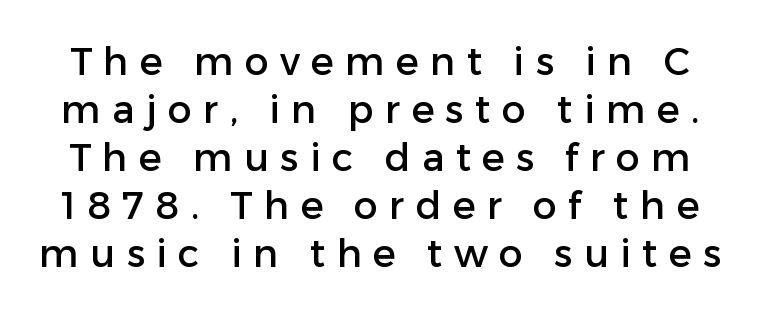
The image shows 38 px sans-serif type, upright; set normal line spacing (1.26x), unusually wide letter spacing (+0.3 em), not underlined; low stroke contrast and a medium x-height.
